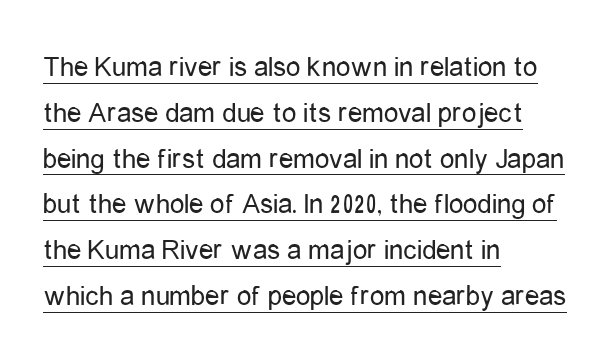
The image shows 29 px regular-weight, condensed sans-serif type, upright; set left-aligned, normal line spacing (1.58x), normal letter spacing, underlined; low stroke contrast and a medium x-height.
